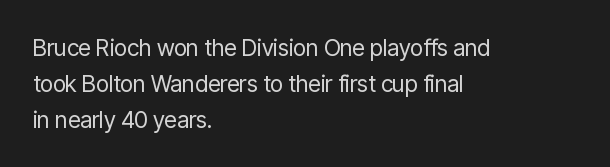
The foot of each line stays bare and open. It's the straight-up-and-down kind of type. The gaps between neighbouring characters are ordinary and unremarkable. A normal amount of white space separates one row of letters from the next. Typeset ragged right — the left edge is the straight one. Is the stroke heavy? The answer is a plain regular-or-lighter.
